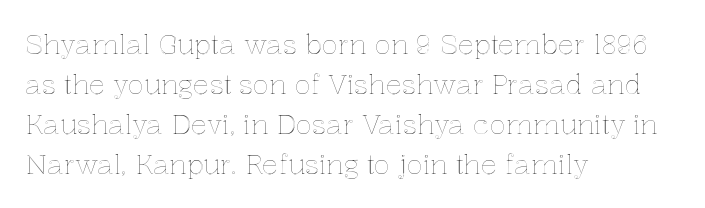
Q: Is the text italic (slanted)? A: No, it is upright.
Q: Is the text underlined? A: No.
Q: How is the paragraph aligned? A: Left-aligned.
Q: Is the spacing between letters normal or unusually wide? A: Normal.
Q: Is the spacing between lines tight, normal or loose? A: Normal.
